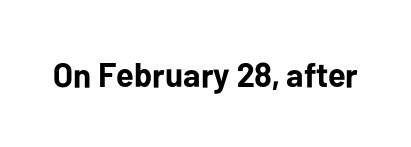
Q: Is the text bold? A: Yes.
Q: Is the text italic (slanted)? A: No, it is upright.
Q: Is the typeface a serif or a sans-serif typeface? A: Sans-serif.
Q: Is the text underlined? A: No.
Q: Is the spacing between letters normal or unusually wide? A: Normal.
Q: Width (condensed, normal, or wide)? A: Normal.
Q: Stroke contrast? A: Low.
Q: x-height? A: Medium.
Q: Monospaced? A: No.
